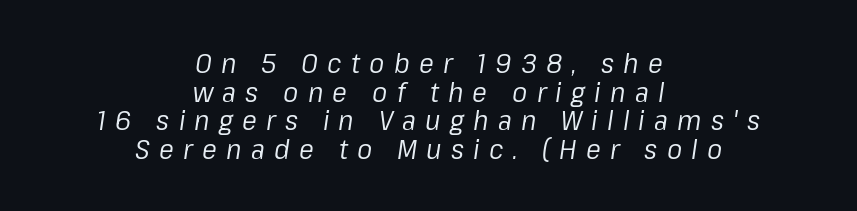
{"italic": "yes", "lean": "right", "slant_degrees": 8, "bold": "no", "weight": "regular", "width": "normal", "stroke_contrast": "low", "x_height": "medium", "monospaced": "no", "underline": "no", "align": "center", "line_spacing": "tight", "line_spacing_ratio": 1.02, "letter_spacing": "wide", "letter_spacing_em": 0.33, "glyph_px": 28}
